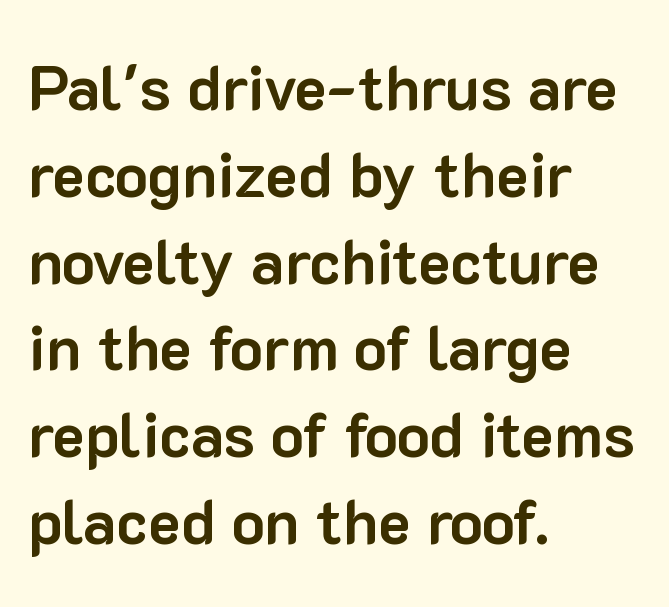
The letters sit at their default tracking, neither squeezed nor spread. Teacher's note: observe the even left margin — that is flush-left alignment. Weight check: bold — yes, fully. The font's upright variant was chosen for this text. Each new line begins a customary step beneath the previous one. A sans-serif font was chosen for this passage.
